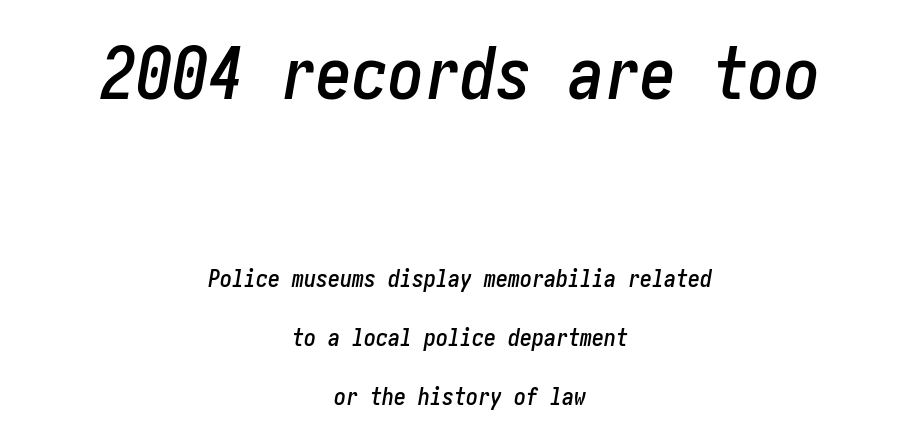
The image shows 72 px condensed type, italic (leaning right); set centered, loose line spacing (2.46x), normal letter spacing, not underlined; the first (top) block is 3.0x larger; low stroke contrast and a medium x-height.
